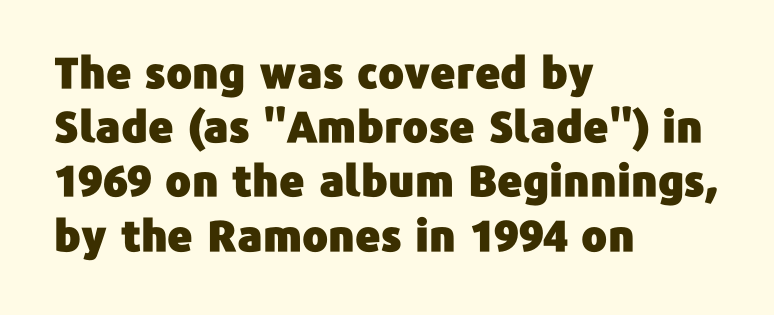
{"serif": "no", "italic": "no", "width": "normal", "stroke_contrast": "low", "x_height": "medium", "monospaced": "no", "underline": "no", "align": "left", "line_spacing": "normal", "line_spacing_ratio": 1.26, "letter_spacing": "normal", "letter_spacing_em": 0.0, "glyph_px": 43}
